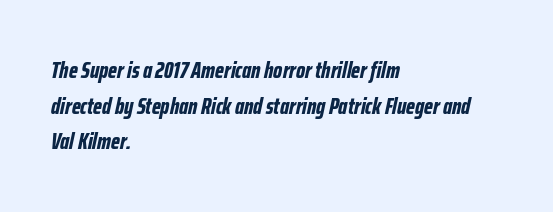
Q: Is the text bold? A: Yes.
Q: Is the text italic (slanted)? A: Yes, it leans right by about 12 degrees.
Q: Is the text underlined? A: No.
Q: How is the paragraph aligned? A: Left-aligned.
Q: Is the spacing between letters normal or unusually wide? A: Normal.
Q: Is the spacing between lines tight, normal or loose? A: Normal.
